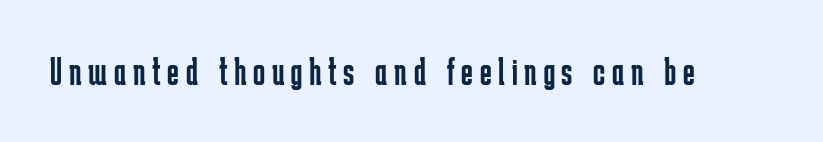
{"serif": "no", "italic": "no", "bold": "no", "weight": "regular", "width": "condensed", "stroke_contrast": "low", "x_height": "medium", "monospaced": "no", "underline": "no", "glyph_px": 40}
